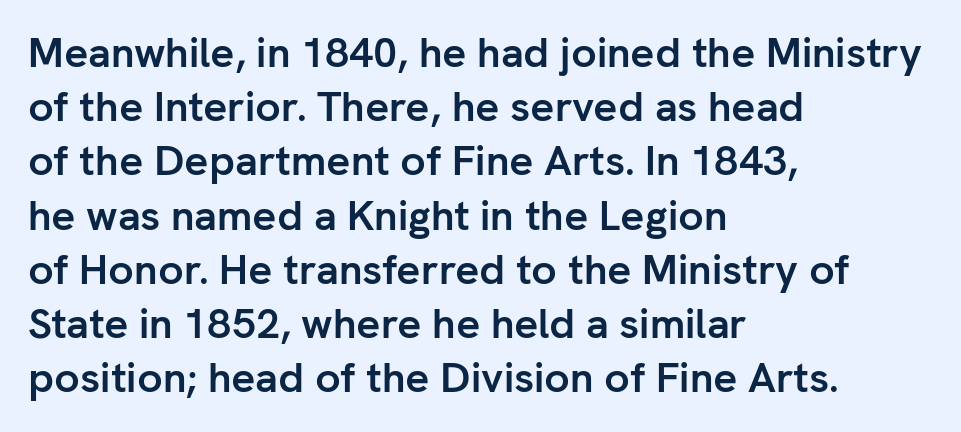
The image shows 42 px semibold sans-serif type, upright; set left-aligned, normal line spacing (1.29x), normal letter spacing, not underlined; low stroke contrast and a medium x-height.
